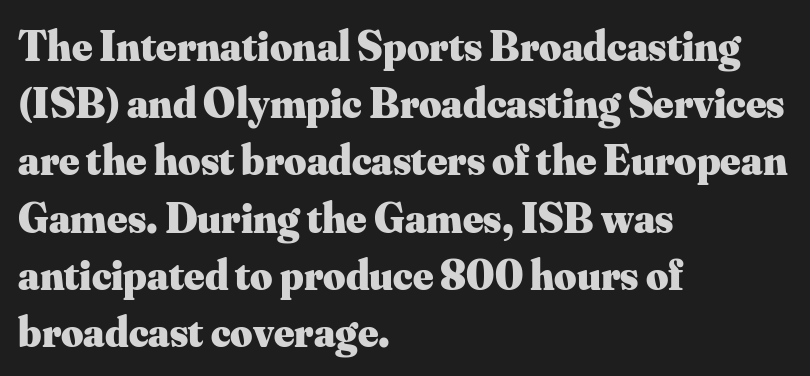
The image shows 43 px heavy serif type, upright; set left-aligned, normal line spacing (1.33x), normal letter spacing, not underlined; medium stroke contrast and a small x-height.
